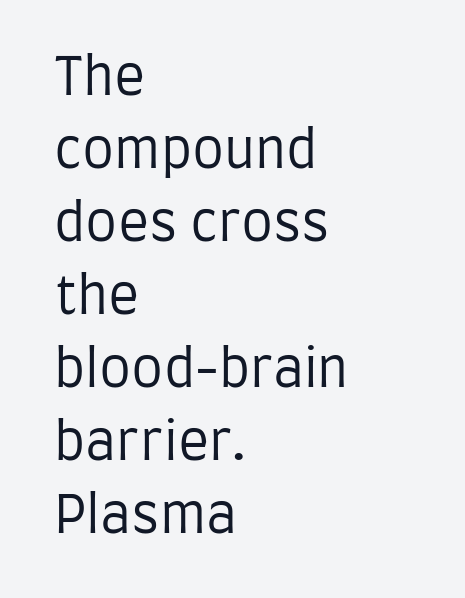
{"serif": "no", "italic": "no", "bold": "no", "weight": "regular", "width": "condensed", "stroke_contrast": "low", "x_height": "large", "monospaced": "no", "underline": "no", "align": "left", "line_spacing": "normal", "line_spacing_ratio": 1.43, "letter_spacing": "normal", "letter_spacing_em": 0.0, "glyph_px": 51}
